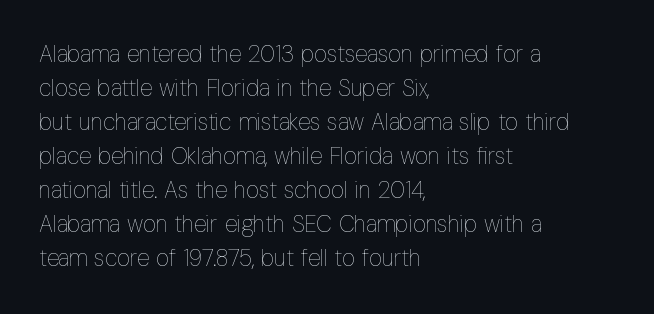
The type sits square on the baseline with zero lean. Stem width sits at or under what a default text font uses. Horizontally, the lines are justified to the leading edge only. This sample keeps an unexceptional amount of space between lines. The space beneath each line is pristine and unruled. There is no visible air inserted between adjacent glyphs.
